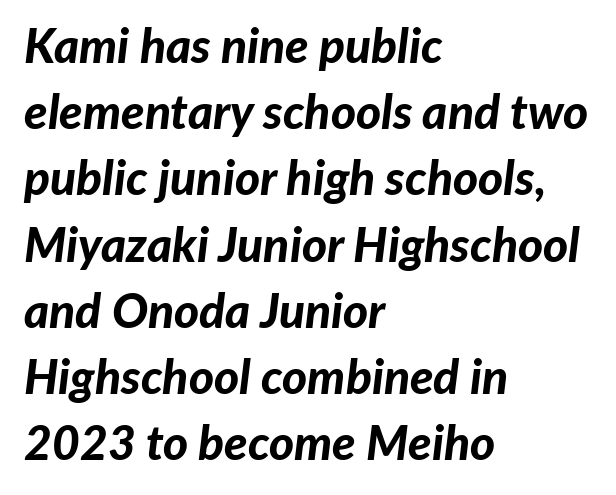
The image shows 48 px bold type, italic (leaning right); set left-aligned, normal line spacing (1.38x), normal letter spacing, not underlined; low stroke contrast and a medium x-height.
